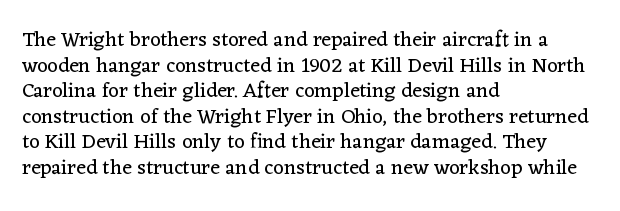
Does extra space separate the letters? No, they use regular spacing. The passage is arranged the way most books set body copy — flush left. The area under the type is left untouched. The face looks like a standard text weight, possibly lighter. Notice how the stems are strictly vertical — no italics here.
